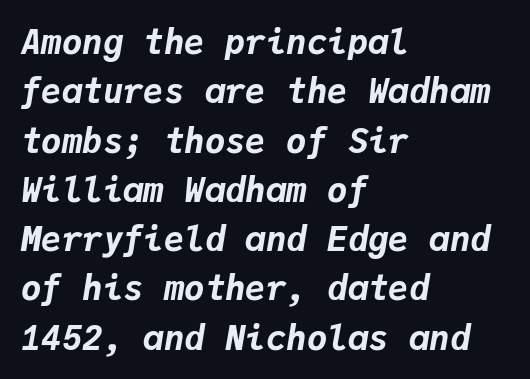
{"italic": "yes", "lean": "right", "slant_degrees": 9, "bold": "yes", "weight": "bold", "width": "normal", "stroke_contrast": "low", "x_height": "medium", "monospaced": "yes", "underline": "no", "align": "left", "line_spacing": "normal", "line_spacing_ratio": 1.45, "letter_spacing": "normal", "letter_spacing_em": 0.0, "glyph_px": 34}
